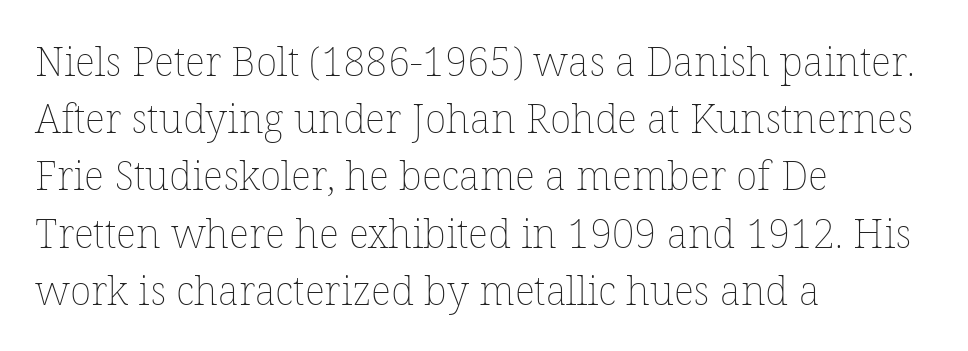
Q: Is the text bold? A: No.
Q: Is the text italic (slanted)? A: No, it is upright.
Q: Is the text underlined? A: No.
Q: How is the paragraph aligned? A: Left-aligned.
Q: Is the spacing between letters normal or unusually wide? A: Normal.
Q: Is the spacing between lines tight, normal or loose? A: Normal.
Q: Width (condensed, normal, or wide)? A: Normal.
Q: Stroke contrast? A: Low.
Q: x-height? A: Medium.
Q: Monospaced? A: No.
